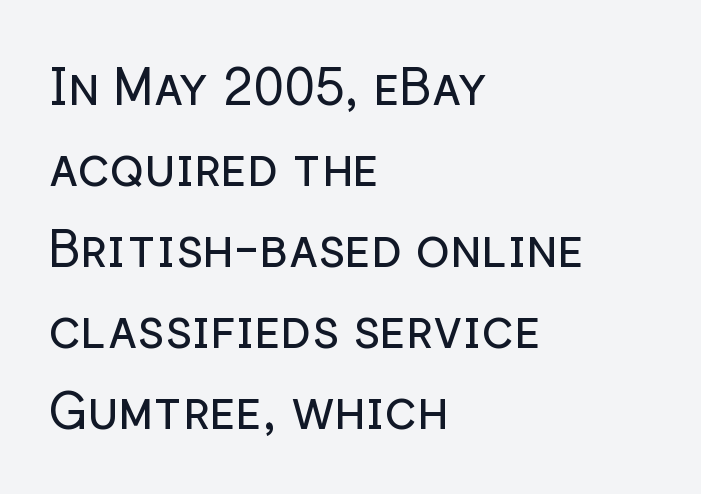
What stands out about the letter spacing? Nothing — it is the standard amount. Words float on clear page, feet unadorned. Tall strokes in this sample are plumb rather than angled. Nope, no serifs anywhere on these letters. Compared with a typical body face, this is equally light or lighter still.
